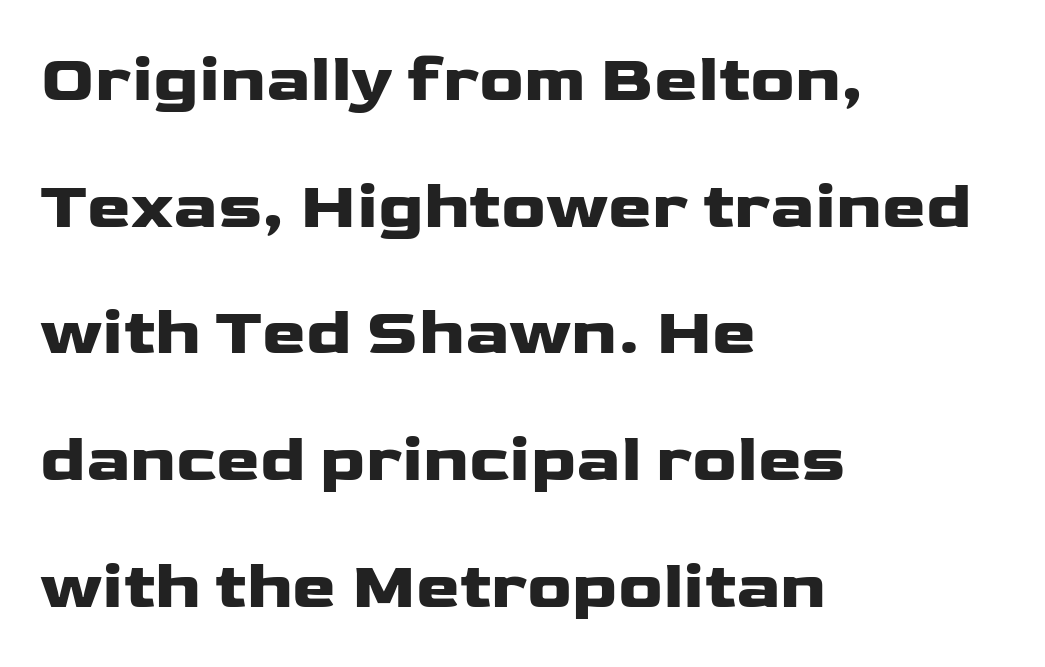
{"serif": "no", "italic": "no", "bold": "yes", "weight": "heavy", "width": "wide", "stroke_contrast": "low", "x_height": "medium", "monospaced": "no", "underline": "no", "align": "left", "line_spacing": "loose", "line_spacing_ratio": 1.92, "letter_spacing": "normal", "letter_spacing_em": 0.0, "glyph_px": 66}
